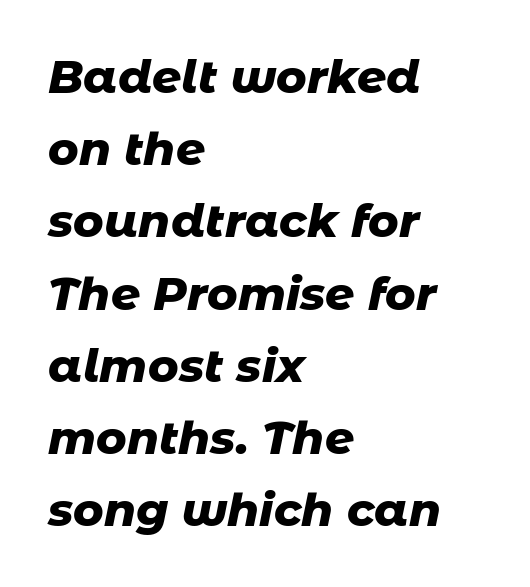
Q: Is the text bold? A: Yes.
Q: Is the text italic (slanted)? A: Yes, it leans right by about 11 degrees.
Q: Is the text underlined? A: No.
Q: How is the paragraph aligned? A: Left-aligned.
Q: Is the spacing between letters normal or unusually wide? A: Normal.
Q: Is the spacing between lines tight, normal or loose? A: Normal.
Q: Width (condensed, normal, or wide)? A: Normal.
Q: Stroke contrast? A: Low.
Q: x-height? A: Medium.
Q: Monospaced? A: No.
